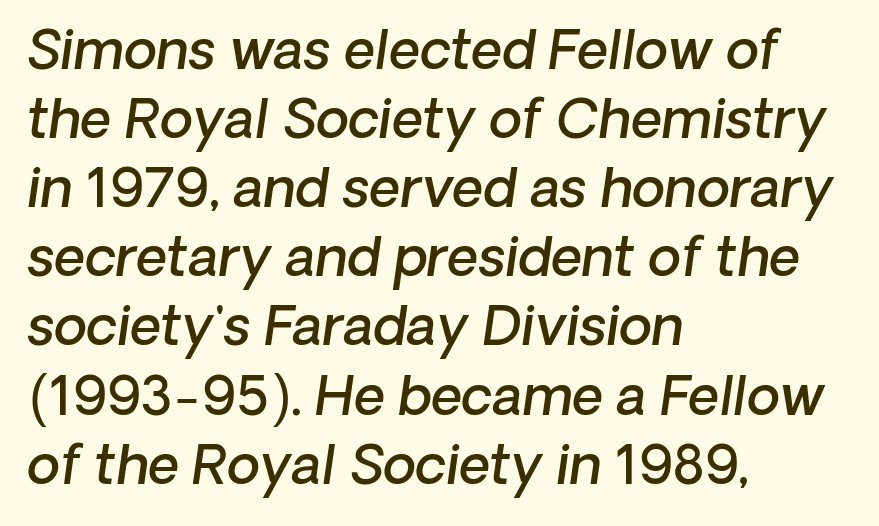
In CSS terms this would be text-align: left. The font is running at a semibold setting, under full bold. Letterform terminals end flat and unadorned throughout the passage. A typesetter would call this proportional, since set widths differ per character. Vertically, the passage feels balanced, rows spaced as you'd expect. Check under the words: just untouched page.
